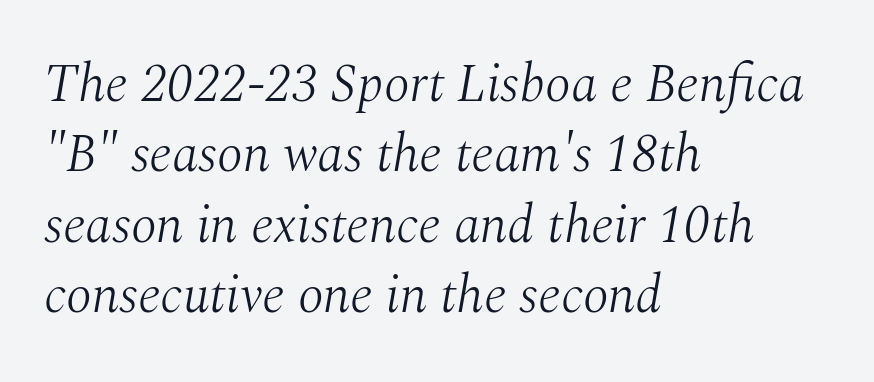
Q: Is the text bold? A: No.
Q: Is the text italic (slanted)? A: Yes, it leans right by about 10 degrees.
Q: Is the typeface a serif or a sans-serif typeface? A: Serif.
Q: Is the text underlined? A: No.
Q: How is the paragraph aligned? A: Left-aligned.
Q: Is the spacing between letters normal or unusually wide? A: Normal.
Q: Is the spacing between lines tight, normal or loose? A: Normal.
Q: Width (condensed, normal, or wide)? A: Normal.
Q: Stroke contrast? A: Medium.
Q: x-height? A: Medium.
Q: Monospaced? A: No.
